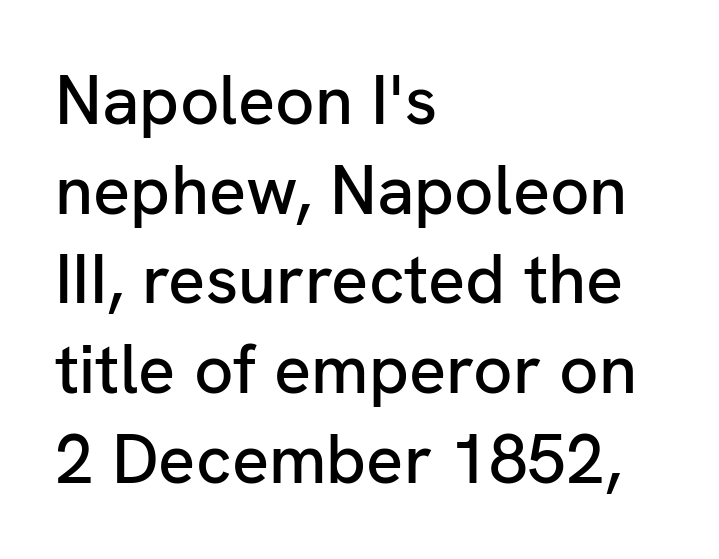
The image shows 69 px sans-serif type, upright; set left-aligned, normal line spacing (1.3x), normal letter spacing, not underlined; low stroke contrast and a medium x-height.
